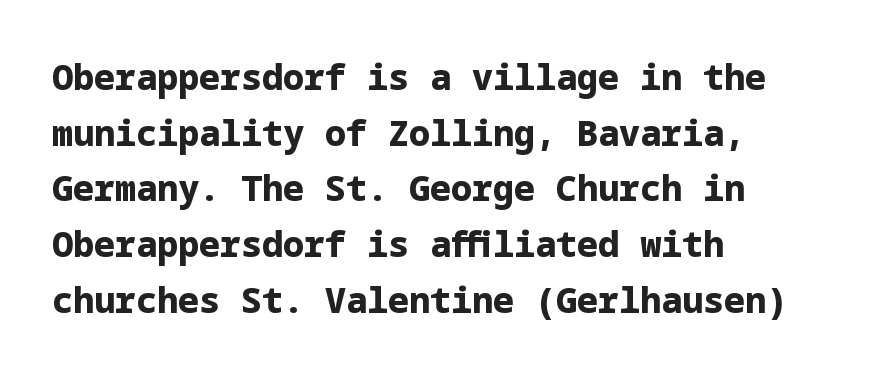
The image shows 35 px bold sans-serif type, upright; set left-aligned, normal line spacing (1.59x), normal letter spacing, not underlined; low stroke contrast and a medium x-height.
